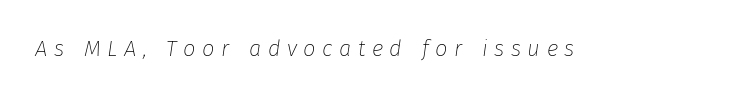
The image shows 22 px text type, italic (leaning right); set unusually wide letter spacing (+0.3 em), not underlined.
